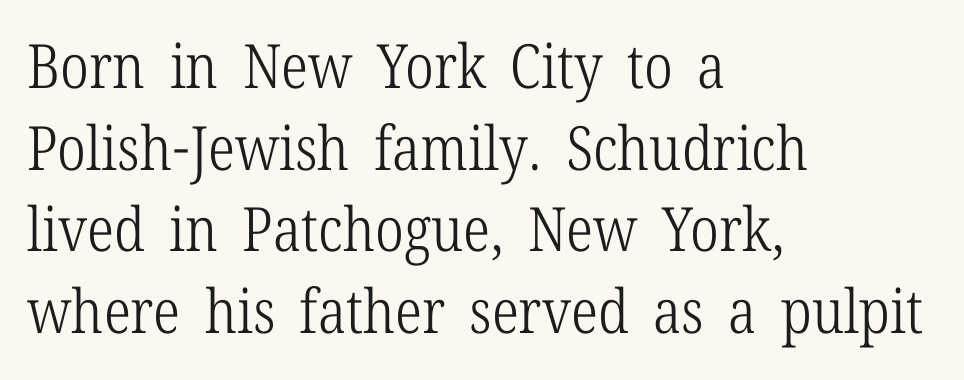
Q: Is the text bold? A: No.
Q: Is the text italic (slanted)? A: No, it is upright.
Q: Is the typeface a serif or a sans-serif typeface? A: Serif.
Q: Is the text underlined? A: No.
Q: How is the paragraph aligned? A: Left-aligned.
Q: Is the spacing between letters normal or unusually wide? A: Normal.
Q: Is the spacing between lines tight, normal or loose? A: Normal.
Q: Width (condensed, normal, or wide)? A: Condensed.
Q: Stroke contrast? A: Low.
Q: x-height? A: Medium.
Q: Monospaced? A: No.
